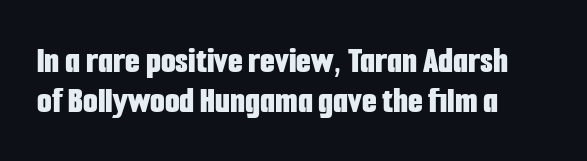
Q: Is the text bold? A: Yes.
Q: Is the text italic (slanted)? A: No, it is upright.
Q: Is the typeface a serif or a sans-serif typeface? A: Sans-serif.
Q: Is the text underlined? A: No.
Q: How is the paragraph aligned? A: Left-aligned.
Q: Is the spacing between letters normal or unusually wide? A: Normal.
Q: Is the spacing between lines tight, normal or loose? A: Tight.
Q: Width (condensed, normal, or wide)? A: Condensed.
Q: Stroke contrast? A: Low.
Q: x-height? A: Medium.
Q: Monospaced? A: No.
